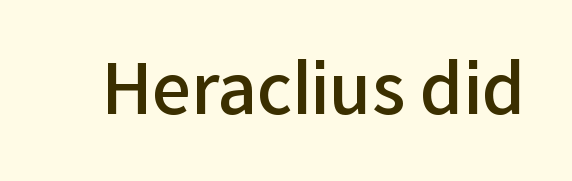
Q: Is the text bold? A: Semi-bold.
Q: Is the text italic (slanted)? A: No, it is upright.
Q: Is the typeface a serif or a sans-serif typeface? A: Sans-serif.
Q: Is the text underlined? A: No.
Q: Is the spacing between letters normal or unusually wide? A: Normal.
Q: Width (condensed, normal, or wide)? A: Normal.
Q: Stroke contrast? A: Low.
Q: x-height? A: Medium.
Q: Monospaced? A: No.
